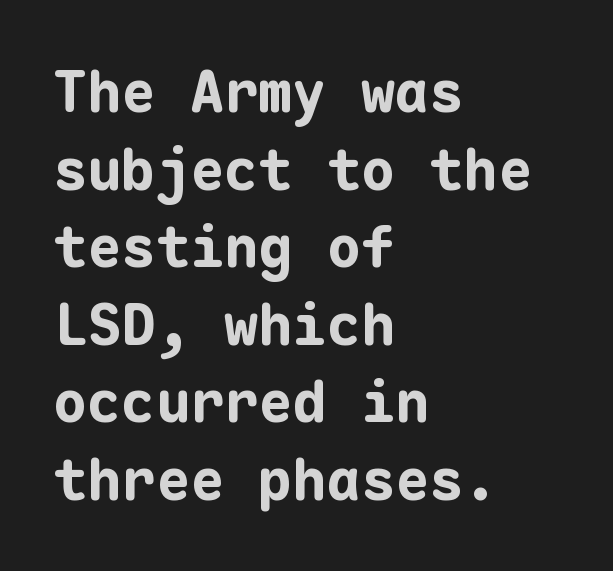
The image shows 57 px bold sans-serif type, upright, monospaced; set left-aligned, normal line spacing (1.36x), normal letter spacing, not underlined; low stroke contrast and a medium x-height.
